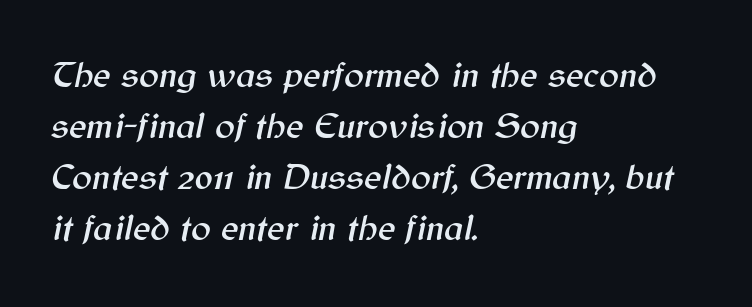
The image shows 37 px text type, italic (leaning right); set left-aligned, normal line spacing (1.38x), normal letter spacing, not underlined; medium stroke contrast and a medium x-height.
